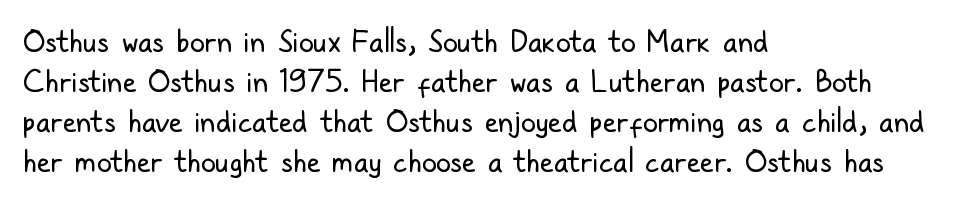
{"serif": "no", "italic": "no", "bold": "no", "weight": "regular", "width": "condensed", "stroke_contrast": "low", "x_height": "medium", "monospaced": "no", "underline": "no", "align": "left", "line_spacing": "normal", "line_spacing_ratio": 1.33, "letter_spacing": "normal", "letter_spacing_em": 0.0, "glyph_px": 30}
